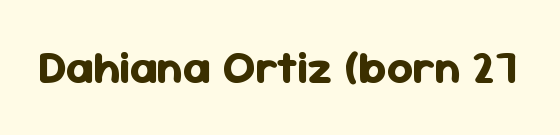
The image shows 45 px bold sans-serif type, upright; set normal letter spacing, not underlined; low stroke contrast and a medium x-height.
